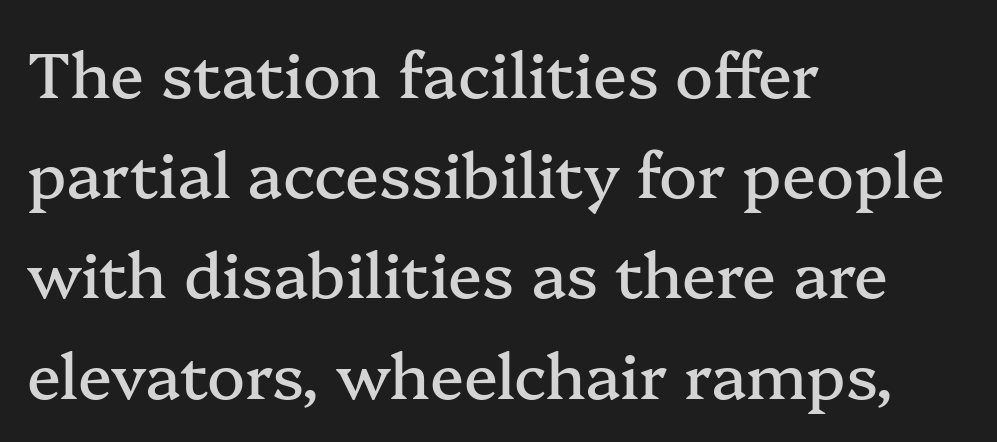
Q: Is the text italic (slanted)? A: No, it is upright.
Q: Is the typeface a serif or a sans-serif typeface? A: Serif.
Q: Is the text underlined? A: No.
Q: How is the paragraph aligned? A: Left-aligned.
Q: Is the spacing between letters normal or unusually wide? A: Normal.
Q: Is the spacing between lines tight, normal or loose? A: Normal.
Q: Width (condensed, normal, or wide)? A: Normal.
Q: Stroke contrast? A: Medium.
Q: x-height? A: Medium.
Q: Monospaced? A: No.
